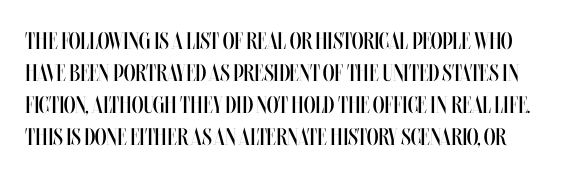
Each stroke keeps to a modest, everyday thickness or less. The lettering stays uniformly vertical, giving the passage a roman look. Vertically, the passage feels balanced, rows spaced as you'd expect. Only glyphs here, with clear space below each row. The line texture is even and compact thanks to regular tracking.
